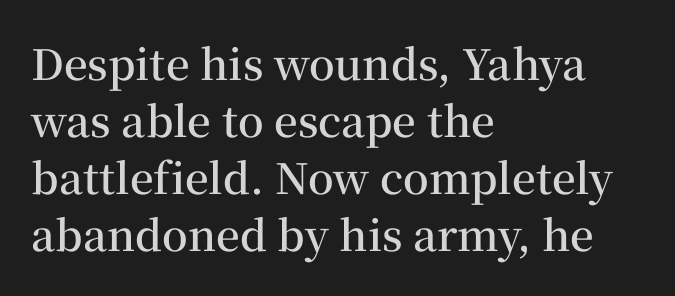
Q: Is the text bold? A: Semi-bold.
Q: Is the text italic (slanted)? A: No, it is upright.
Q: Is the typeface a serif or a sans-serif typeface? A: Serif.
Q: Is the text underlined? A: No.
Q: How is the paragraph aligned? A: Left-aligned.
Q: Is the spacing between letters normal or unusually wide? A: Normal.
Q: Is the spacing between lines tight, normal or loose? A: Normal.
Q: Width (condensed, normal, or wide)? A: Normal.
Q: Stroke contrast? A: Medium.
Q: x-height? A: Medium.
Q: Monospaced? A: No.
